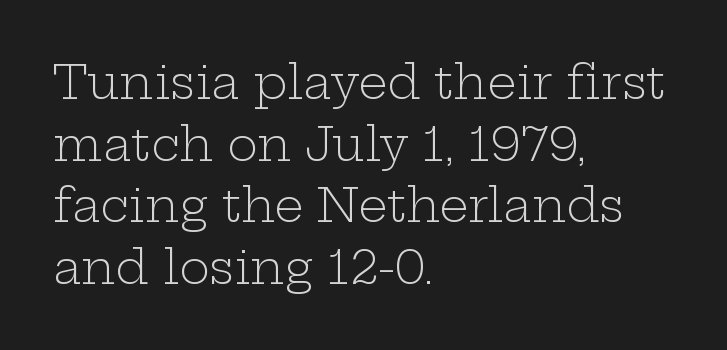
Q: Is the text bold? A: No.
Q: Is the text italic (slanted)? A: No, it is upright.
Q: Is the typeface a serif or a sans-serif typeface? A: Serif.
Q: Is the text underlined? A: No.
Q: How is the paragraph aligned? A: Left-aligned.
Q: Is the spacing between letters normal or unusually wide? A: Normal.
Q: Is the spacing between lines tight, normal or loose? A: Normal.
Q: Width (condensed, normal, or wide)? A: Wide.
Q: Stroke contrast? A: Low.
Q: x-height? A: Medium.
Q: Monospaced? A: No.
